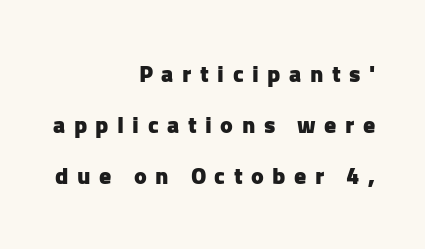
Posture: vertical. Short and long lines alike share a common ending point at right. This block would shrink considerably if given ordinary leading; it's expanded now. The rendering inserts visible extra space after every character.
